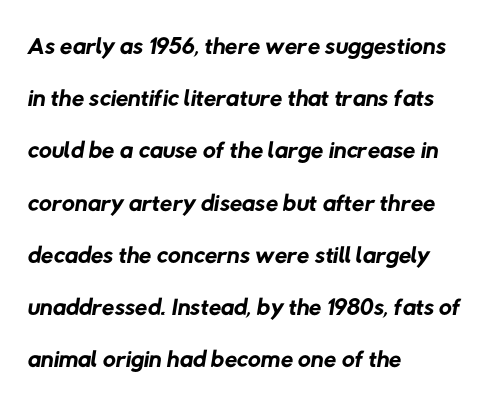
One glance says typical: line gaps are just what's usual. Compared with a typical body face, this is equally light or lighter still. Every row of glyphs begins at an identical x-position on the left. Observe the ordinary spacing: letters are neighbours, not strangers. These lines are rendered in a variable-pitch font.
